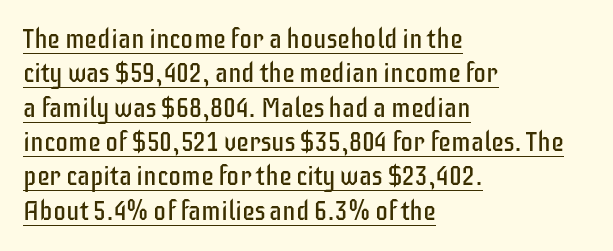
A quiet, ordinary-to-light weight characterises the typeface. Students, observe: this is what conventionally led text looks like. If you drew a line through each stem, it would be perfectly vertical. The ragged edge is on the right, which tells us the setting is flush left.
